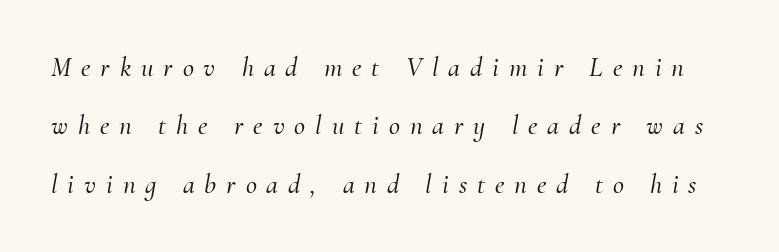
Q: Is the text italic (slanted)? A: Yes, it leans right by about 10 degrees.
Q: Is the text underlined? A: No.
Q: Is the spacing between letters normal or unusually wide? A: Unusually wide.
Q: Is the spacing between lines tight, normal or loose? A: Loose.
